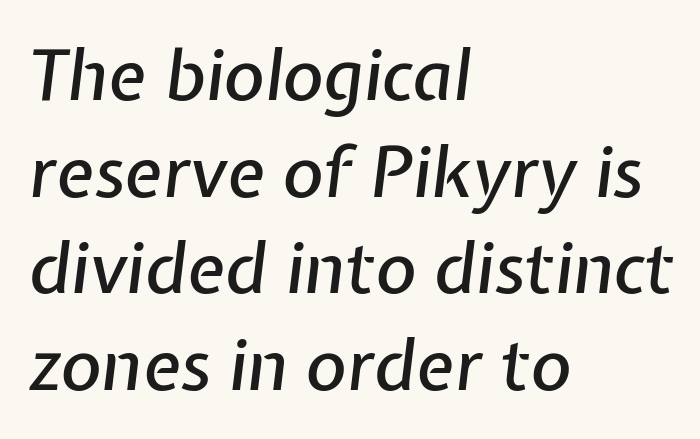
{"italic": "yes", "lean": "right", "slant_degrees": 7, "width": "normal", "stroke_contrast": "low", "x_height": "medium", "monospaced": "no", "underline": "no", "align": "left", "line_spacing": "normal", "line_spacing_ratio": 1.38, "letter_spacing": "normal", "letter_spacing_em": 0.0, "glyph_px": 70}
